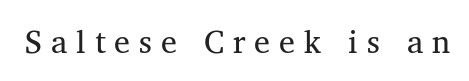
The image shows 32 px regular-weight serif type; set unusually wide letter spacing (+0.28 em), not underlined; medium stroke contrast and a medium x-height.
